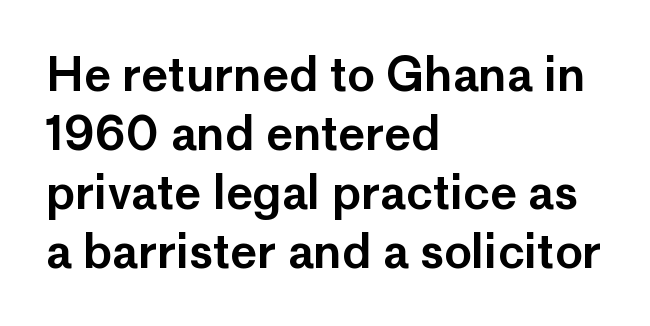
Any mark beneath the type? The region is blank. The rag falls on the right side of this text block. This sample uses plain, unmodified letter spacing. The space between consecutive lines is moderate. The typography opts for an upright posture over an oblique one.
